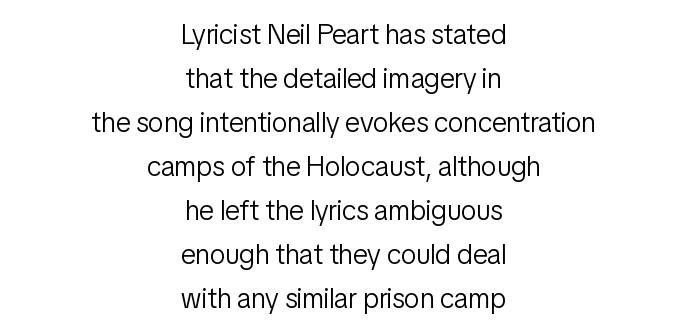
Q: Is the text bold? A: No.
Q: Is the text italic (slanted)? A: No, it is upright.
Q: Is the typeface a serif or a sans-serif typeface? A: Sans-serif.
Q: Is the text underlined? A: No.
Q: How is the paragraph aligned? A: Centered.
Q: Is the spacing between letters normal or unusually wide? A: Normal.
Q: Is the spacing between lines tight, normal or loose? A: Normal.
Q: Width (condensed, normal, or wide)? A: Condensed.
Q: Stroke contrast? A: Low.
Q: x-height? A: Medium.
Q: Monospaced? A: No.
